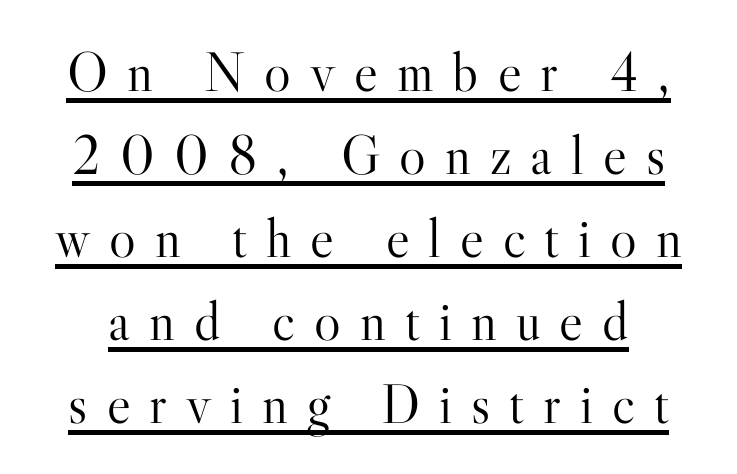
{"serif": "yes", "italic": "no", "bold": "no", "weight": "light", "width": "normal", "stroke_contrast": "high", "x_height": "small", "monospaced": "no", "underline": "yes", "line_spacing": "normal", "line_spacing_ratio": 1.48, "letter_spacing": "wide", "letter_spacing_em": 0.34, "glyph_px": 56}
